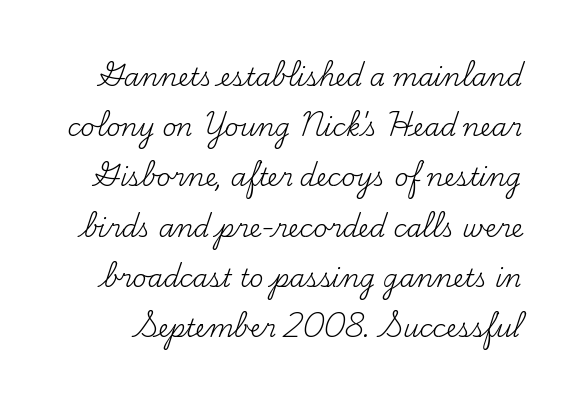
Q: Is the text bold? A: No.
Q: Is the text italic (slanted)? A: Yes.
Q: Is the text underlined? A: No.
Q: Is the spacing between letters normal or unusually wide? A: Normal.
Q: Is the spacing between lines tight, normal or loose? A: Loose.
